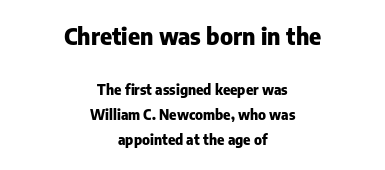
Q: Is the text bold? A: Yes.
Q: Is the text italic (slanted)? A: No, it is upright.
Q: Is the text underlined? A: No.
Q: How is the paragraph aligned? A: Centered.
Q: Is the spacing between letters normal or unusually wide? A: Normal.
Q: Which block of text is set in a larger size, the first (top) or the second (bottom)? A: The first (top) one.
